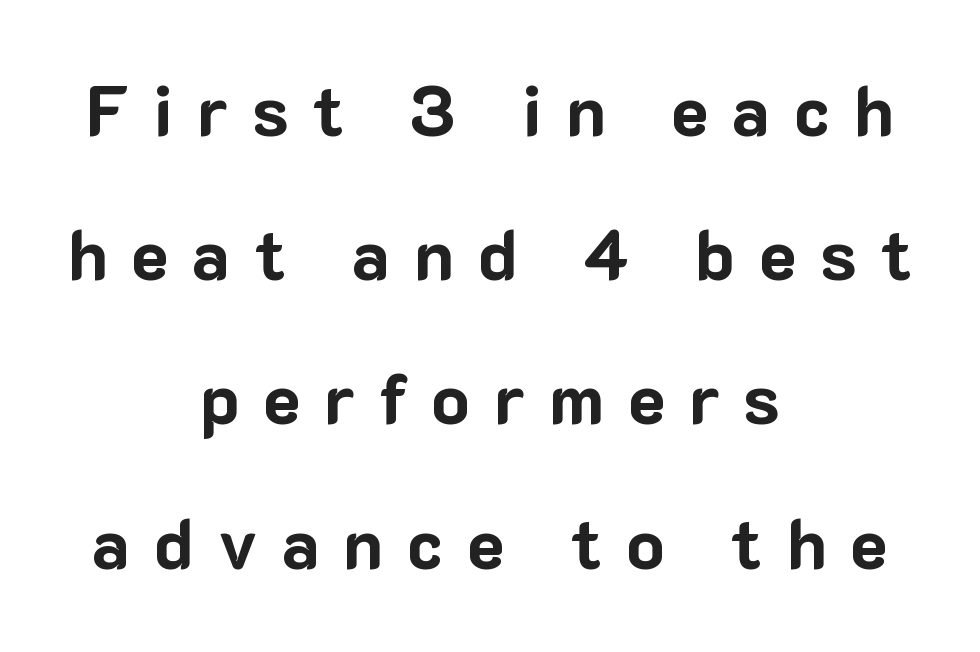
This rendering employs a face without finishing strokes, i.e., a sans-serif. Every character sits straight up, as roman type does. The face used here is rendered with a markedly widened letterfit. Each letter keeps its own natural width here, so spacing adapts to shape. The space directly below the letters is spotless.
